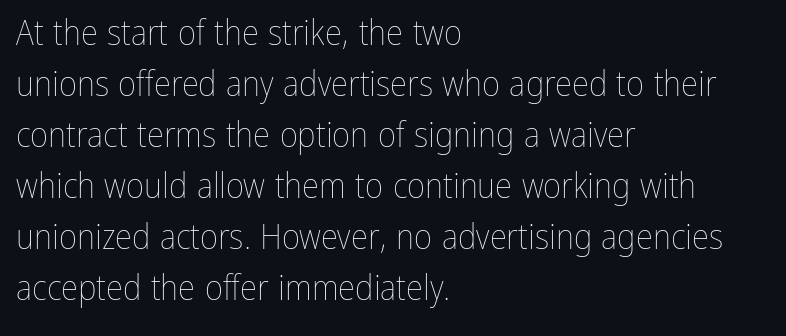
Q: Is the text bold? A: No.
Q: Is the text italic (slanted)? A: No, it is upright.
Q: Is the text underlined? A: No.
Q: How is the paragraph aligned? A: Left-aligned.
Q: Is the spacing between letters normal or unusually wide? A: Normal.
Q: Is the spacing between lines tight, normal or loose? A: Normal.
Q: Width (condensed, normal, or wide)? A: Condensed.
Q: Stroke contrast? A: Low.
Q: x-height? A: Medium.
Q: Monospaced? A: No.
